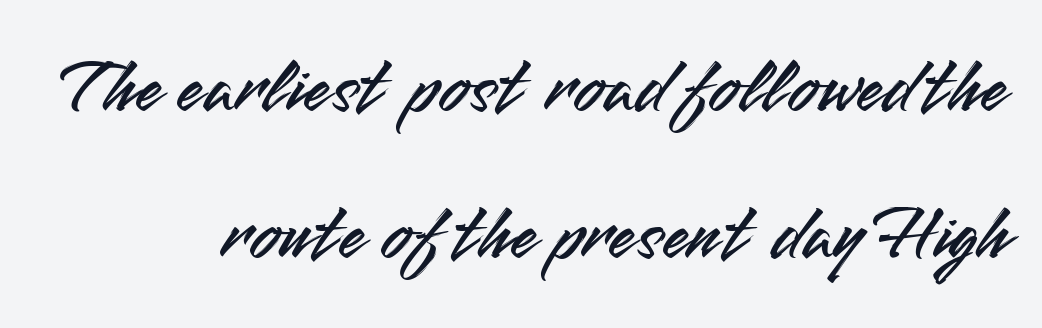
{"serif": "no", "width": "normal", "stroke_contrast": "medium", "x_height": "small", "monospaced": "no", "underline": "no", "align": "right", "line_spacing_ratio": 1.88, "letter_spacing": "normal", "letter_spacing_em": 0.0, "glyph_px": 78}
